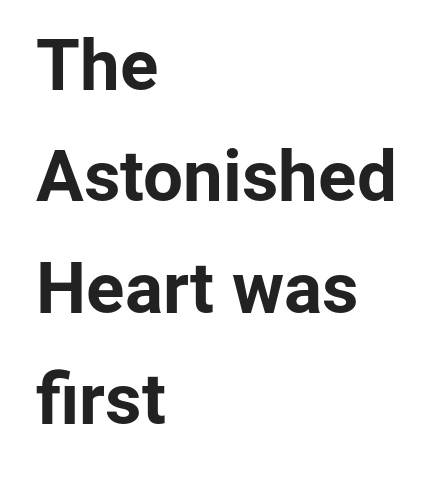
{"serif": "no", "italic": "no", "bold": "yes", "weight": "bold", "width": "normal", "stroke_contrast": "low", "x_height": "medium", "monospaced": "no", "underline": "no", "align": "left", "line_spacing": "normal", "line_spacing_ratio": 1.57, "letter_spacing": "normal", "letter_spacing_em": 0.0, "glyph_px": 71}
